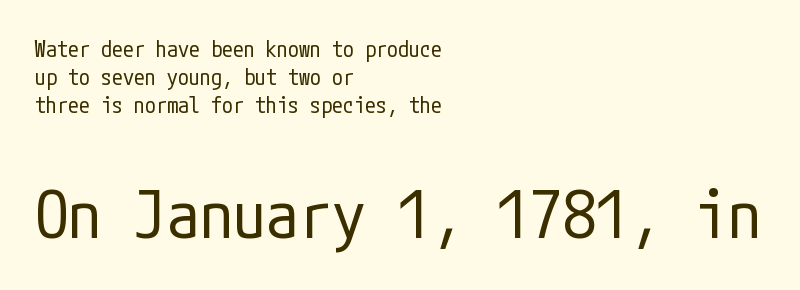
The image shows 66 px regular-weight, condensed sans-serif type, upright; set left-aligned, normal line spacing (1.28x), normal letter spacing, not underlined; the second (bottom) block is 3.0x larger; low stroke contrast and a medium x-height.
